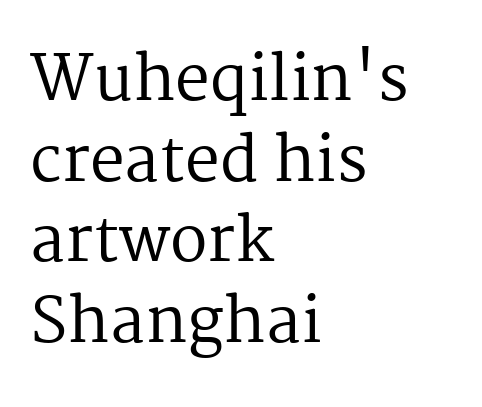
{"serif": "yes", "italic": "no", "bold": "no", "weight": "regular", "width": "normal", "stroke_contrast": "medium", "x_height": "medium", "monospaced": "no", "underline": "no", "align": "left", "line_spacing": "normal", "line_spacing_ratio": 1.3, "letter_spacing": "normal", "letter_spacing_em": 0.0, "glyph_px": 62}
